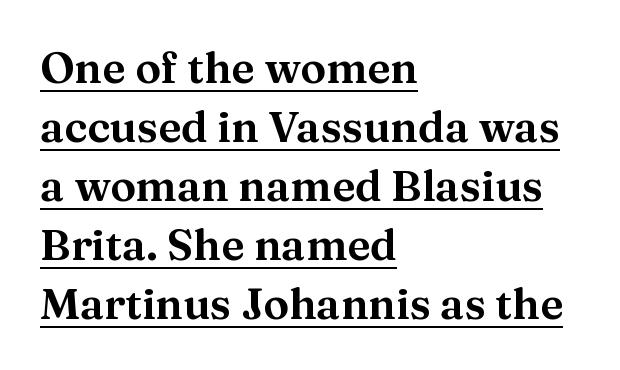
Q: Is the text italic (slanted)? A: No, it is upright.
Q: Is the typeface a serif or a sans-serif typeface? A: Serif.
Q: Is the text underlined? A: Yes.
Q: How is the paragraph aligned? A: Left-aligned.
Q: Is the spacing between letters normal or unusually wide? A: Normal.
Q: Is the spacing between lines tight, normal or loose? A: Normal.
Q: Width (condensed, normal, or wide)? A: Wide.
Q: Stroke contrast? A: Medium.
Q: x-height? A: Medium.
Q: Monospaced? A: No.
